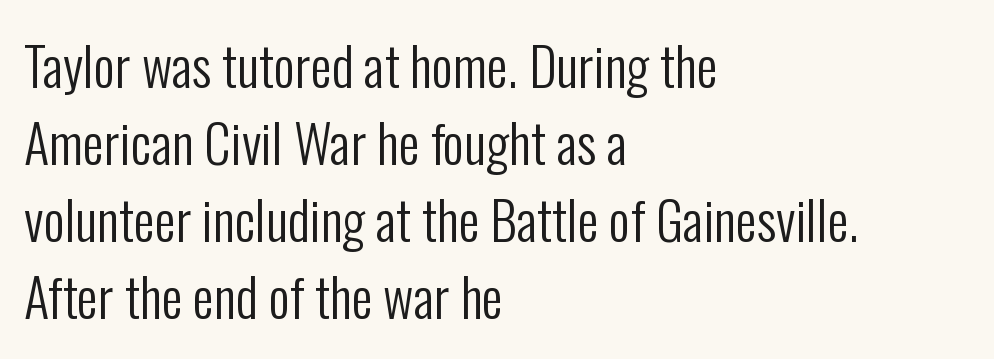
Vertically, the passage feels balanced, rows spaced as you'd expect. Just letters on the line, the space beneath them empty. Caption: face not bold, strokes unweighted. Here the glyphs are tracked normally, forming tight word shapes. Each letter keeps its own natural width here, so spacing adapts to shape. Check where the strokes stop: nothing finishes them off — pure sans.
